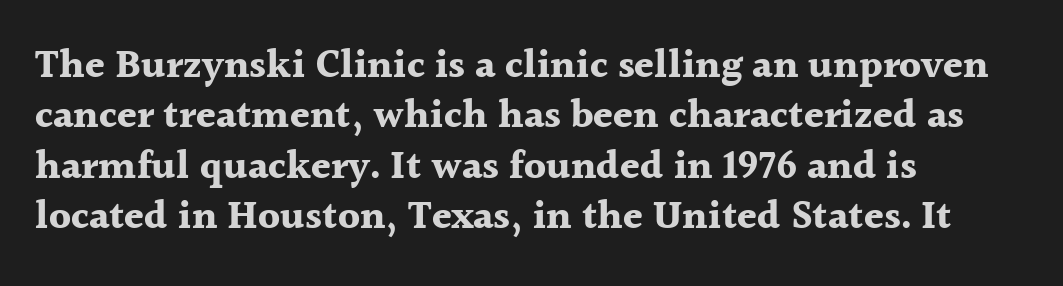
The image shows 40 px bold serif type, upright; set left-aligned, normal line spacing (1.26x), normal letter spacing, not underlined; a medium x-height.
